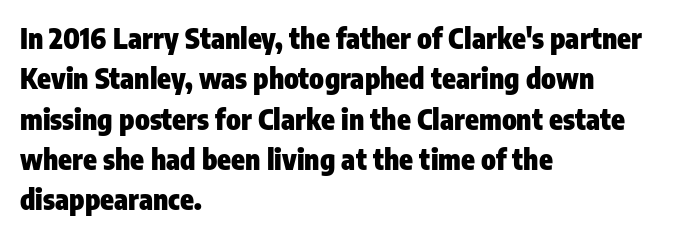
The image shows 28 px heavy, condensed sans-serif type, upright; set left-aligned, normal line spacing (1.44x), normal letter spacing, not underlined; low stroke contrast and a medium x-height.
